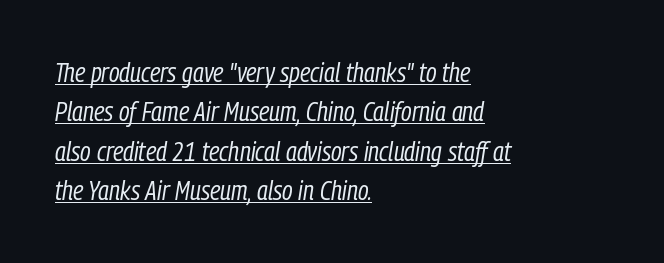
The image shows 27 px text type, italic (leaning right); set left-aligned, normal line spacing (1.46x), normal letter spacing, underlined.
